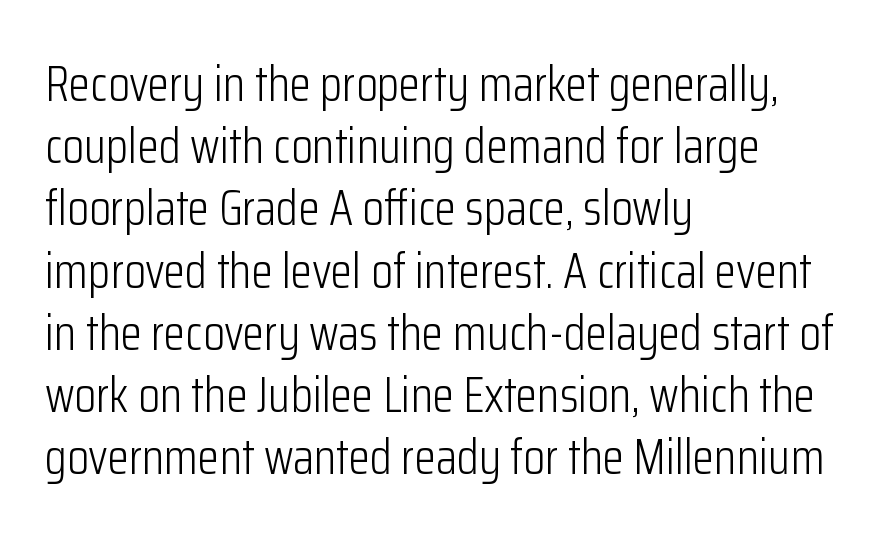
{"serif": "no", "italic": "no", "bold": "no", "weight": "light", "width": "condensed", "stroke_contrast": "low", "x_height": "medium", "monospaced": "no", "underline": "no", "align": "left", "line_spacing": "normal", "line_spacing_ratio": 1.27, "letter_spacing": "normal", "letter_spacing_em": 0.0, "glyph_px": 49}
